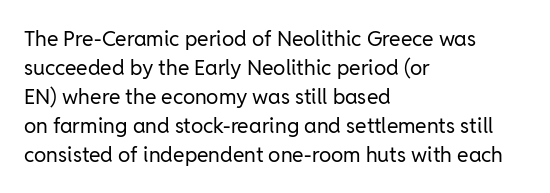
The image shows 21 px text type, upright; set left-aligned, normal line spacing (1.38x), normal letter spacing, not underlined.
